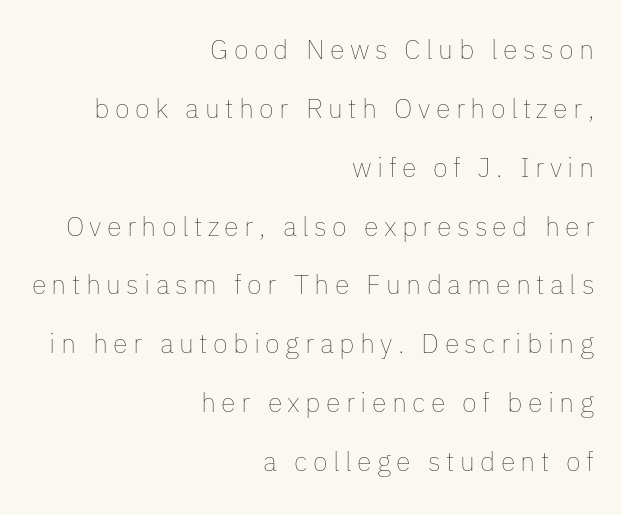
The image shows 27 px text type, upright; set right-aligned, loose line spacing (2.18x), unusually wide letter spacing (+0.2 em), not underlined.
